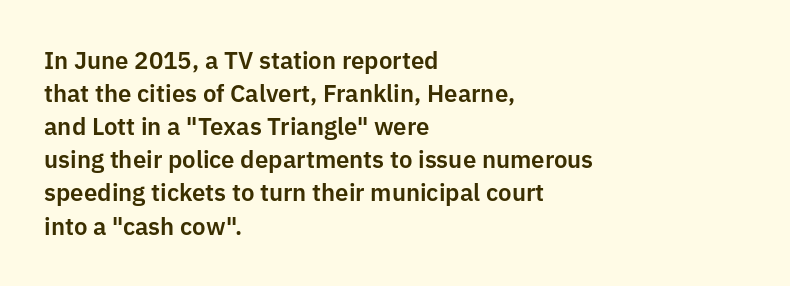
Q: Is the text italic (slanted)? A: No, it is upright.
Q: Is the text underlined? A: No.
Q: How is the paragraph aligned? A: Left-aligned.
Q: Is the spacing between letters normal or unusually wide? A: Normal.
Q: Is the spacing between lines tight, normal or loose? A: Normal.
